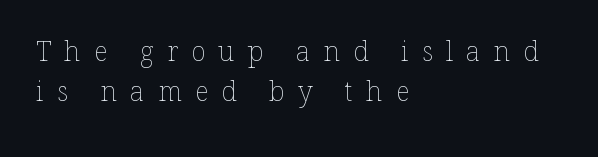
Compared with a centered layout, this one pins lines to the left instead. Unbolded letterforms with no extra heft. Each new line begins a customary step beneath the previous one. Unmarked baselines from the first word to the last. Caption: expanded tracking, letters set apart.
